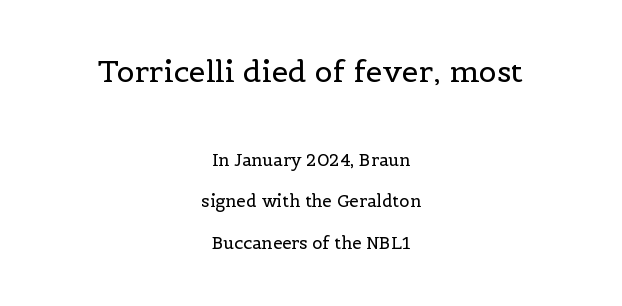
Q: Is the text bold? A: No.
Q: Is the text italic (slanted)? A: No, it is upright.
Q: Is the typeface a serif or a sans-serif typeface? A: Serif.
Q: Is the text underlined? A: No.
Q: How is the paragraph aligned? A: Centered.
Q: Is the spacing between letters normal or unusually wide? A: Normal.
Q: Is the spacing between lines tight, normal or loose? A: Loose.
Q: Which block of text is set in a larger size, the first (top) or the second (bottom)? A: The first (top) one.
Q: Width (condensed, normal, or wide)? A: Normal.
Q: x-height? A: Medium.
Q: Monospaced? A: No.
